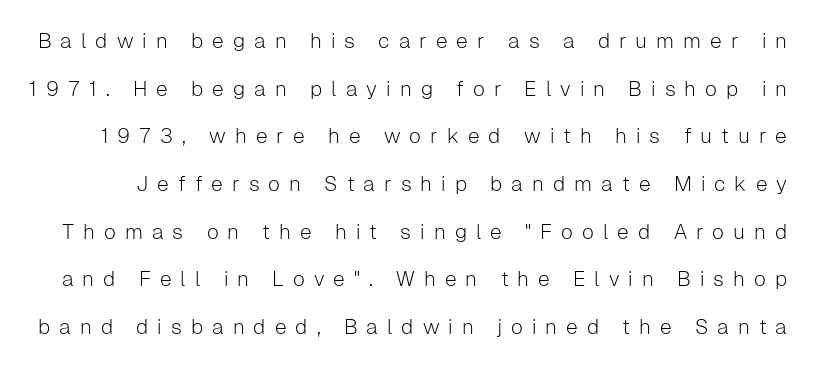
{"italic": "no", "bold": "no", "underline": "no", "line_spacing": "loose", "line_spacing_ratio": 2.27, "letter_spacing": "wide", "letter_spacing_em": 0.43, "glyph_px": 21}
